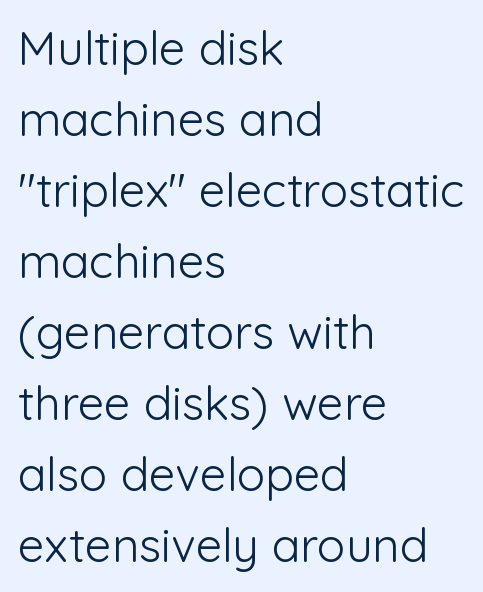
A typesetter would label this face a sans. No extra ink here — the face is not bold. Each letter keeps its own natural width here, so spacing adapts to shape. Glance below the letters and you will spot only blank space.
